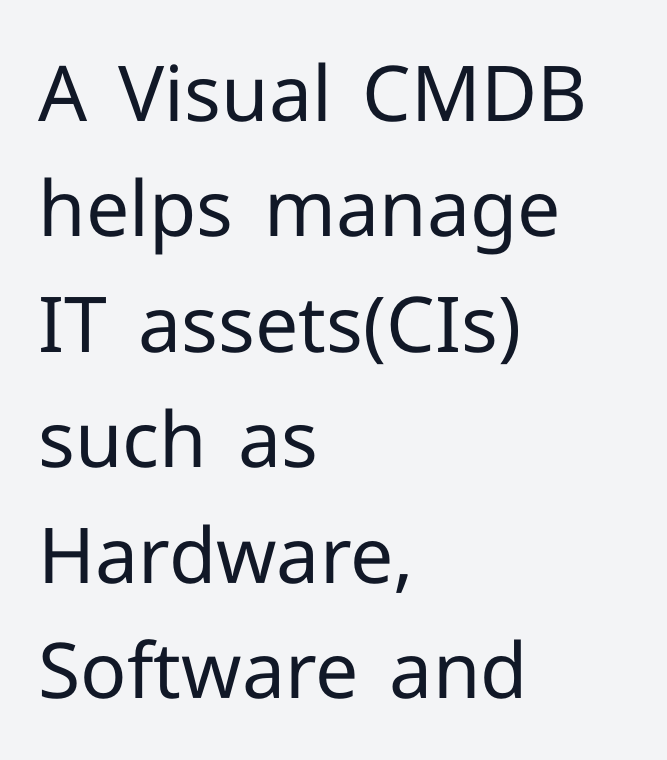
The image shows 77 px regular-weight sans-serif type, upright; set left-aligned, normal line spacing (1.5x), normal letter spacing, not underlined; low stroke contrast and a medium x-height.
